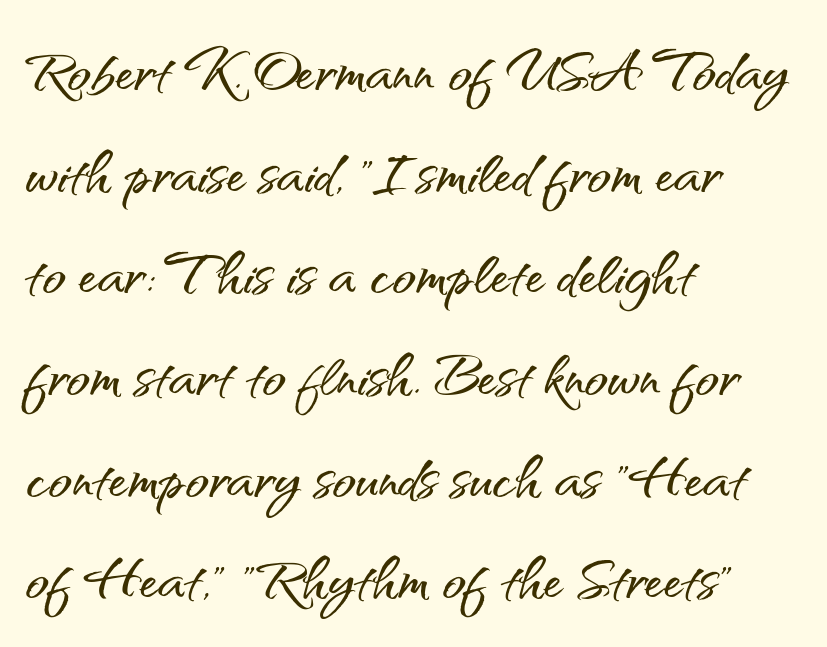
The image shows 77 px sans-serif type; set left-aligned, normal line spacing (1.32x), normal letter spacing, not underlined; medium stroke contrast and a small x-height.
